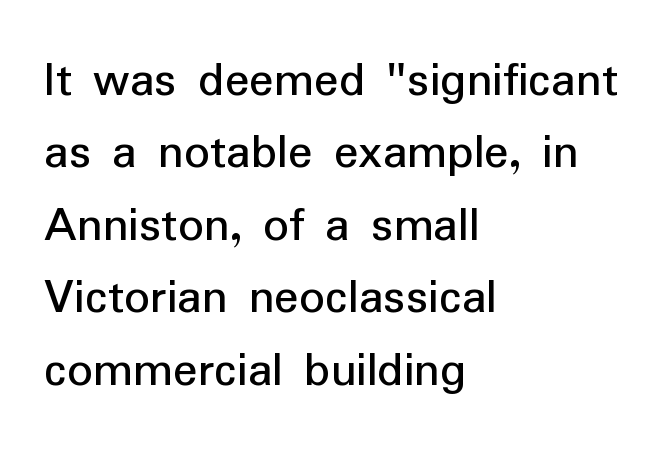
{"serif": "no", "italic": "no", "width": "normal", "stroke_contrast": "low", "x_height": "medium", "monospaced": "no", "underline": "no", "align": "left", "line_spacing": "normal", "line_spacing_ratio": 1.42, "letter_spacing": "normal", "letter_spacing_em": 0.0, "glyph_px": 51}
